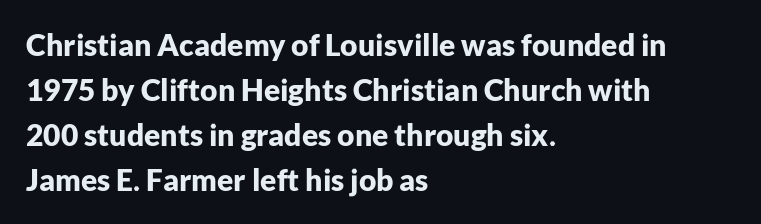
Q: Is the text bold? A: Yes.
Q: Is the text italic (slanted)? A: No, it is upright.
Q: Is the typeface a serif or a sans-serif typeface? A: Sans-serif.
Q: Is the text underlined? A: No.
Q: How is the paragraph aligned? A: Left-aligned.
Q: Is the spacing between letters normal or unusually wide? A: Normal.
Q: Is the spacing between lines tight, normal or loose? A: Normal.
Q: Width (condensed, normal, or wide)? A: Normal.
Q: Stroke contrast? A: Low.
Q: x-height? A: Medium.
Q: Monospaced? A: No.
